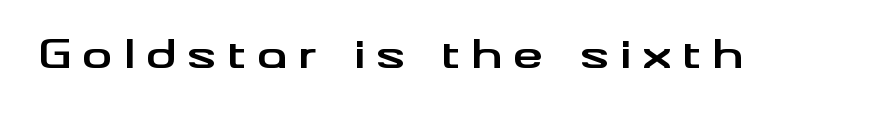
Stroke terminals: plain, sans-serif. This is the regular roman posture of the typeface. Here the designer chose a conventional face with non-uniform glyph widths. Descenders are the only things crossing below the line. The rendering uses a bold face; every stroke is thick and dark. Words appear elongated and porous because spacing is wide.
